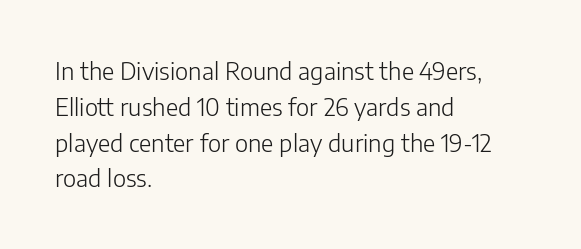
The image shows 24 px text type, upright; set left-aligned, normal line spacing (1.49x), normal letter spacing, not underlined.
